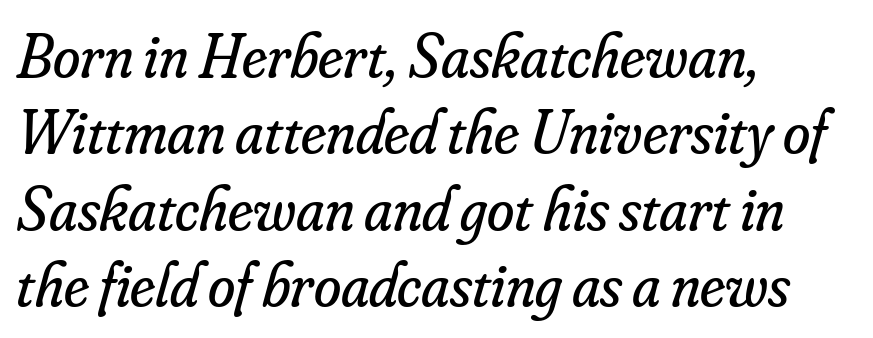
Q: Is the text bold? A: No.
Q: Is the text italic (slanted)? A: Yes, it leans right by about 16 degrees.
Q: Is the typeface a serif or a sans-serif typeface? A: Serif.
Q: Is the text underlined? A: No.
Q: How is the paragraph aligned? A: Left-aligned.
Q: Is the spacing between letters normal or unusually wide? A: Normal.
Q: Width (condensed, normal, or wide)? A: Normal.
Q: Stroke contrast? A: Low.
Q: x-height? A: Small.
Q: Monospaced? A: No.
